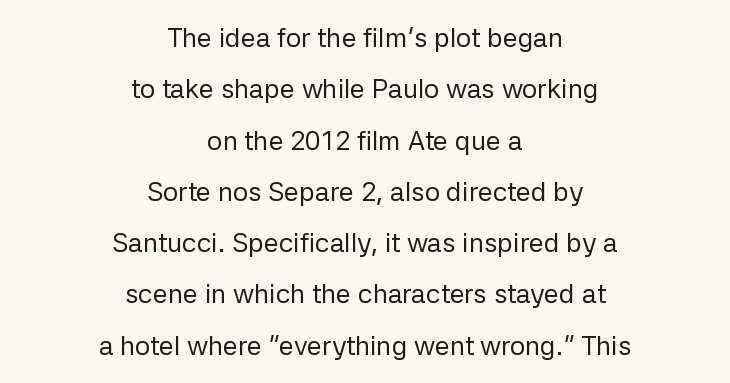
The rag falls on both sides of this text block equally. No letter is thick-stroked: the sample isn't bold. Underline: absent. The designer dialed line spacing up above the default. The tracking reads as untouched default to a designer's eye. Italic: no, the glyphs are upright roman.
